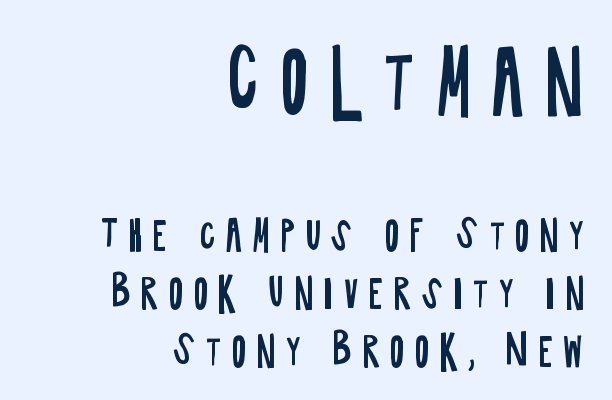
The image shows 80 px regular-weight, condensed sans-serif type, upright; set right-aligned, normal line spacing (1.45x), unusually wide letter spacing (+0.24 em), not underlined; the first (top) block is 2.0x larger; low stroke contrast and a large x-height.
